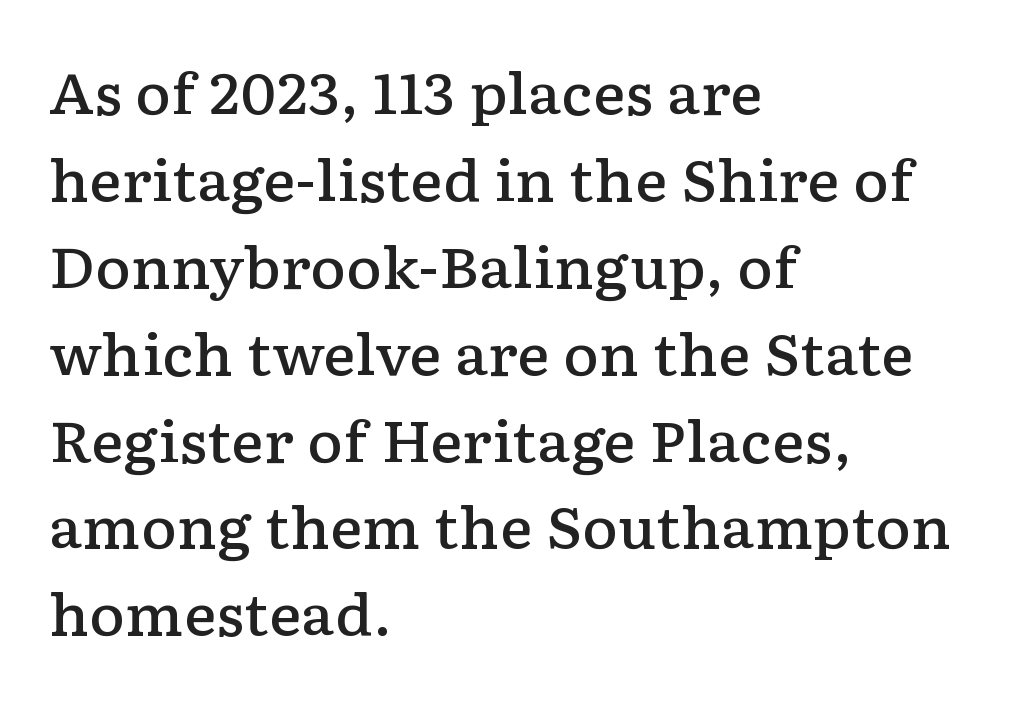
Look at the bottom of the vertical strokes: they flare into serifs here. The rag falls on the right side of this text block. The lettering holds an erect, upright posture throughout. If you measured baseline to baseline, you'd find a middling distance. Spacing verdict: proportional, widths tailored to each character. Type without underlining.
